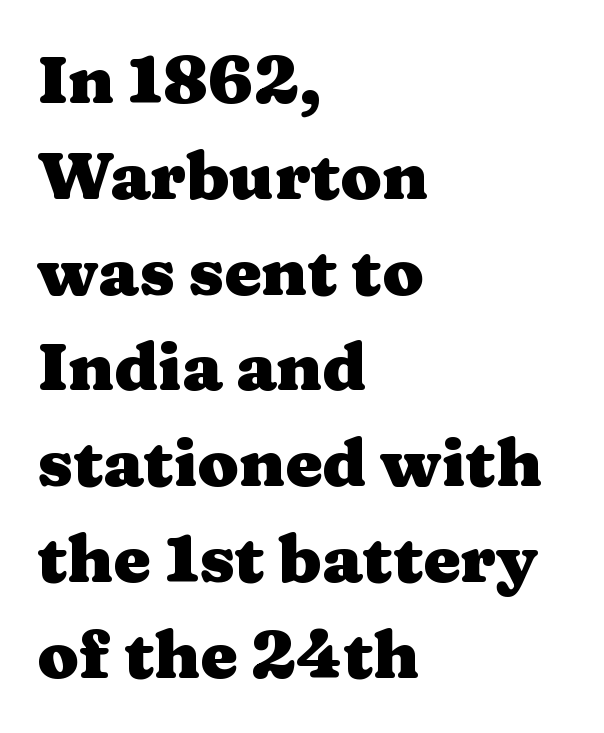
{"serif": "yes", "italic": "no", "bold": "yes", "weight": "heavy", "width": "wide", "stroke_contrast": "medium", "x_height": "medium", "monospaced": "no", "underline": "no", "align": "left", "line_spacing": "normal", "line_spacing_ratio": 1.43, "letter_spacing": "normal", "letter_spacing_em": 0.0, "glyph_px": 67}
